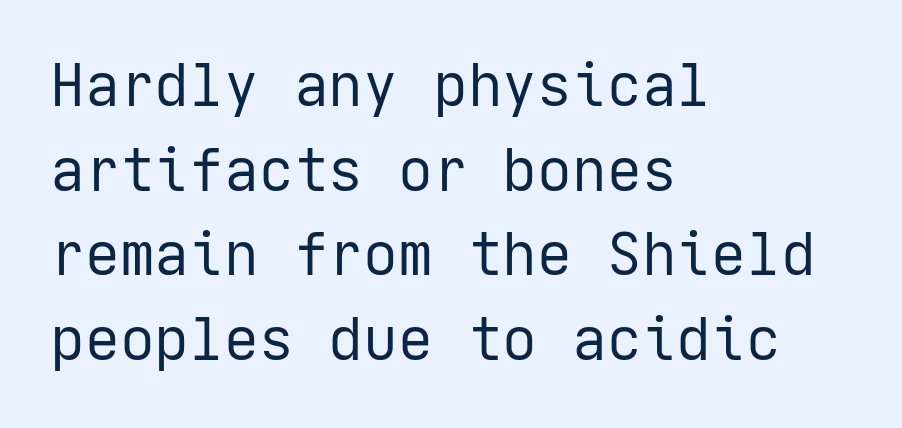
{"serif": "no", "italic": "no", "bold": "no", "weight": "regular", "width": "normal", "stroke_contrast": "low", "x_height": "medium", "underline": "no", "align": "left", "line_spacing": "normal", "line_spacing_ratio": 1.46, "letter_spacing": "normal", "letter_spacing_em": 0.0, "glyph_px": 58}
